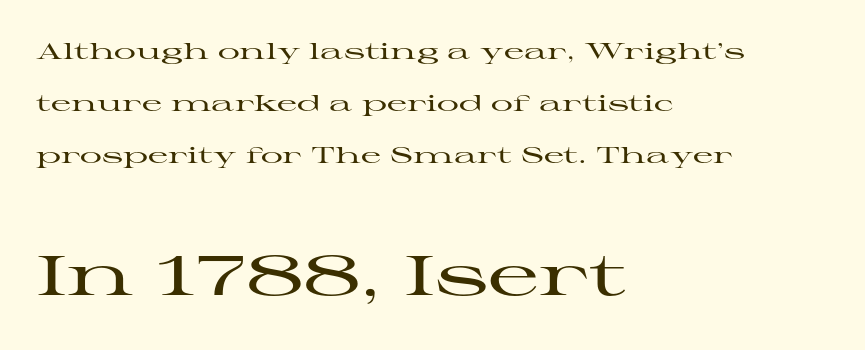
Size hierarchy here favors the trailing block over the leading one. Is there any slant? The stems are plumb. The lines in this sample share a left origin and differ only in where they stop. This sample trades compactness for vertical openness between lines. The line texture is even and compact thanks to regular tracking. You can tell from the footed stems that serif type was used.
